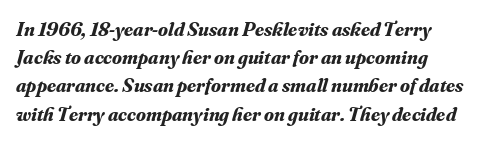
The image shows 20 px bold type, italic (leaning right); set normal line spacing (1.41x), normal letter spacing, not underlined.
